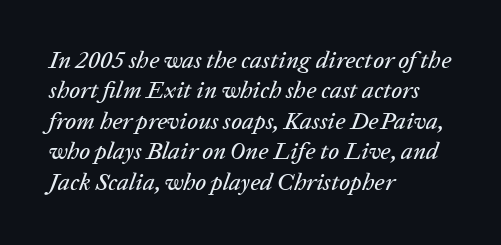
The image shows 24 px text type, italic (leaning right); set left-aligned, normal line spacing (1.27x), normal letter spacing, not underlined.
